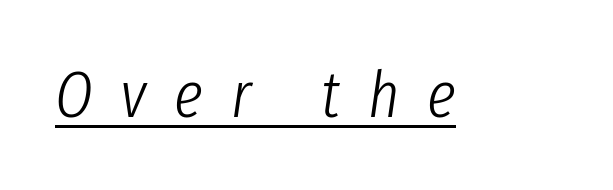
When letters slant like this, we call the style italic. This rendering widens character spacing well past its baseline value. This is not heavy type; no bold has been used. Is this a fixed-width face? No — the glyphs have proportional, varying widths. This sample carries an underscore along the baseline area.
